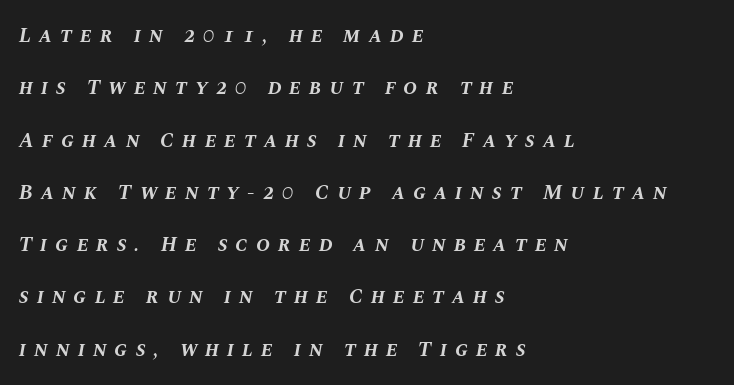
The image shows 21 px bold type, italic (leaning right); set left-aligned, loose line spacing (2.49x), unusually wide letter spacing (+0.38 em), not underlined.
